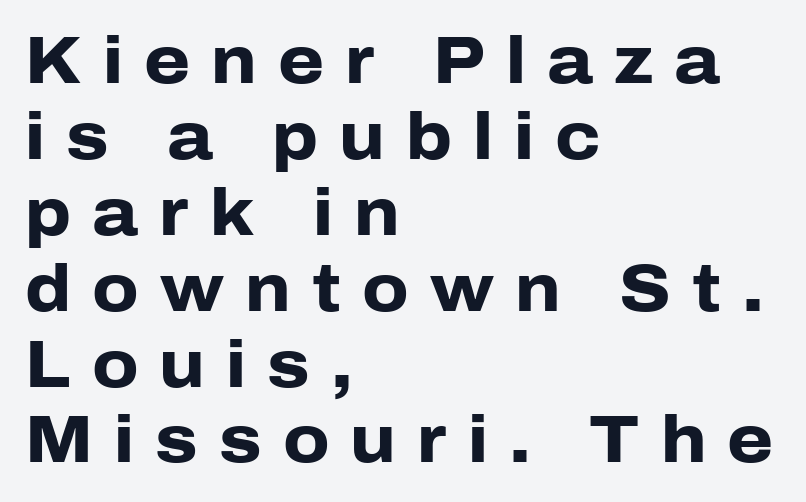
Honestly, the letter spacing is so wide it's the main thing you notice. Nope, no serifs anywhere on these letters. The words here are not underlined. The passage shown is typed in a proportional face where columns would drift. Posture: vertical. Is the type bold? Yes — the strokes are clearly thick and heavy.
